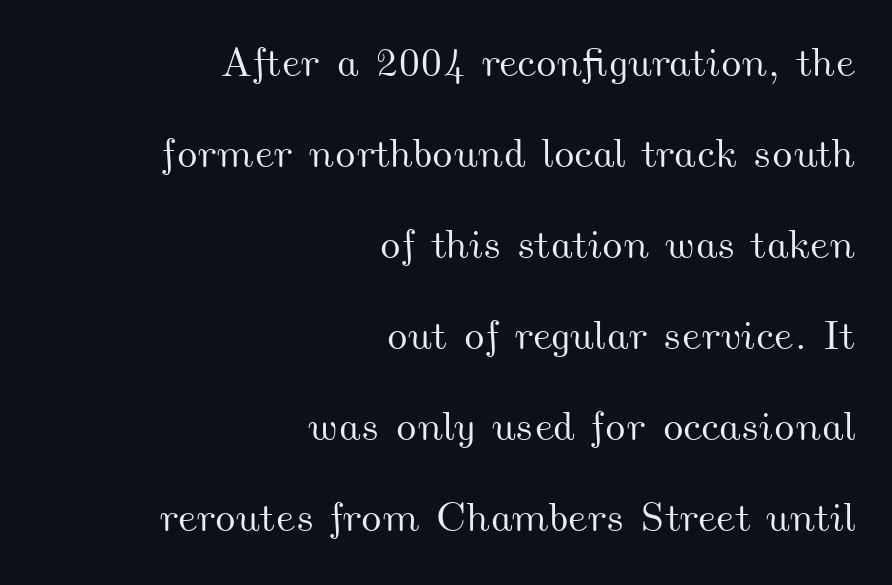
The image shows 41 px wide type; set right-aligned, loose line spacing (2.22x), normal letter spacing, not underlined; medium stroke contrast and a small x-height.
